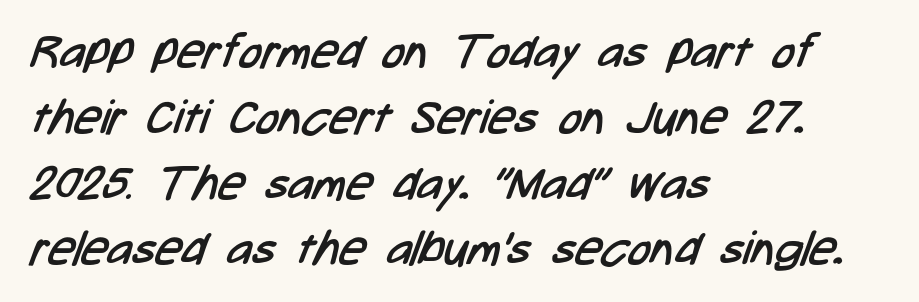
{"serif": "no", "bold": "no", "weight": "regular", "width": "condensed", "stroke_contrast": "low", "x_height": "medium", "monospaced": "no", "underline": "no", "align": "left", "line_spacing": "normal", "line_spacing_ratio": 1.4, "letter_spacing": "normal", "letter_spacing_em": 0.0, "glyph_px": 47}
